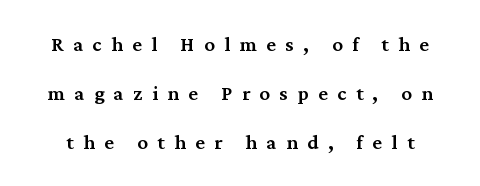
{"italic": "no", "bold": "semi", "underline": "no", "line_spacing": "loose", "line_spacing_ratio": 2.33, "letter_spacing": "wide", "letter_spacing_em": 0.45, "glyph_px": 21}
